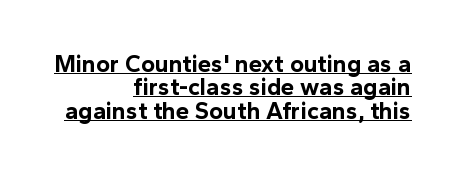
Q: Is the text bold? A: Yes.
Q: Is the text italic (slanted)? A: No, it is upright.
Q: Is the text underlined? A: Yes.
Q: How is the paragraph aligned? A: Right-aligned.
Q: Is the spacing between letters normal or unusually wide? A: Normal.
Q: Is the spacing between lines tight, normal or loose? A: Tight.
